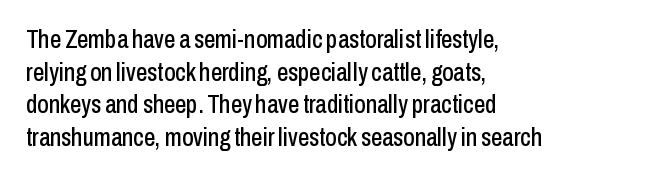
Q: Is the text italic (slanted)? A: No, it is upright.
Q: Is the text underlined? A: No.
Q: How is the paragraph aligned? A: Left-aligned.
Q: Is the spacing between letters normal or unusually wide? A: Normal.
Q: Is the spacing between lines tight, normal or loose? A: Normal.
